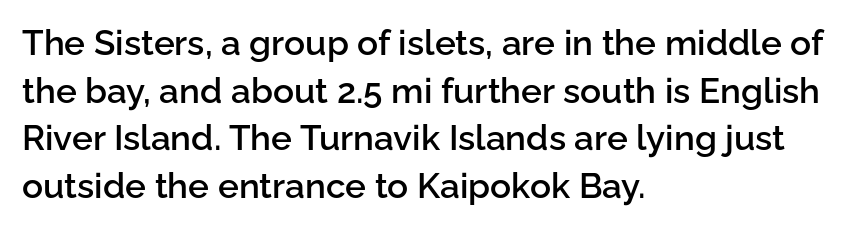
Quick note: underline off. Regarding serifs, this sample does without them. The passage shown is semibold, sitting just below true bold. You could not count columns in this text — the font is proportionally spaced. Line spacing here is normal. This is roman type, the default non-slanted kind.
